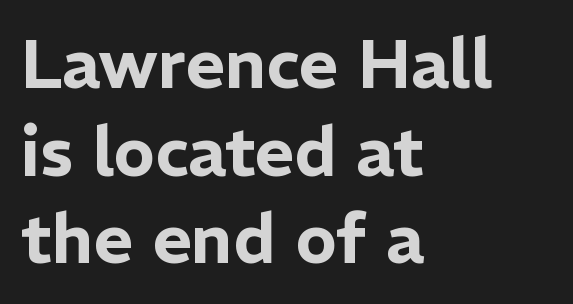
The image shows 68 px sans-serif type, upright; set left-aligned, normal line spacing (1.29x), normal letter spacing, not underlined; low stroke contrast and a medium x-height.
